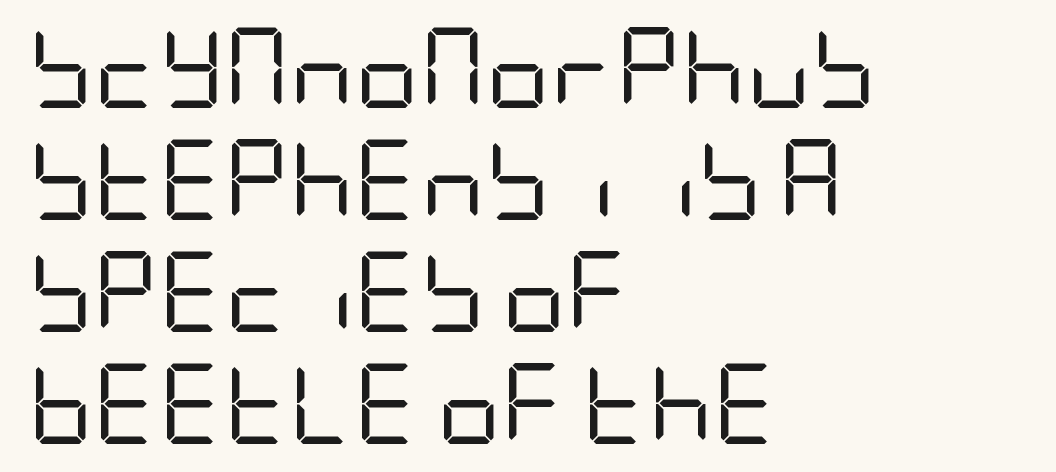
{"serif": "no", "italic": "no", "bold": "no", "weight": "regular", "width": "condensed", "stroke_contrast": "low", "x_height": "large", "underline": "no", "align": "left", "line_spacing": "normal", "line_spacing_ratio": 1.4, "letter_spacing": "normal", "letter_spacing_em": 0.0, "glyph_px": 80}
